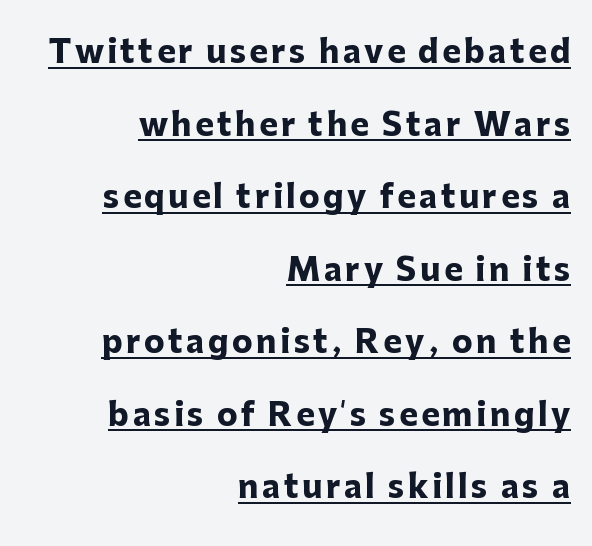
The image shows 31 px heavy sans-serif type, upright; set right-aligned, loose line spacing (2.34x), underlined; low stroke contrast and a medium x-height.
